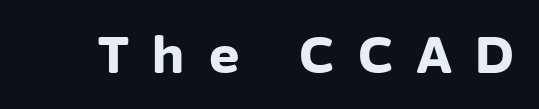
Q: Is the text bold? A: Yes.
Q: Is the text italic (slanted)? A: No, it is upright.
Q: Is the typeface a serif or a sans-serif typeface? A: Sans-serif.
Q: Is the text underlined? A: No.
Q: Is the spacing between letters normal or unusually wide? A: Unusually wide.
Q: Width (condensed, normal, or wide)? A: Normal.
Q: Stroke contrast? A: Low.
Q: x-height? A: Medium.
Q: Monospaced? A: No.
